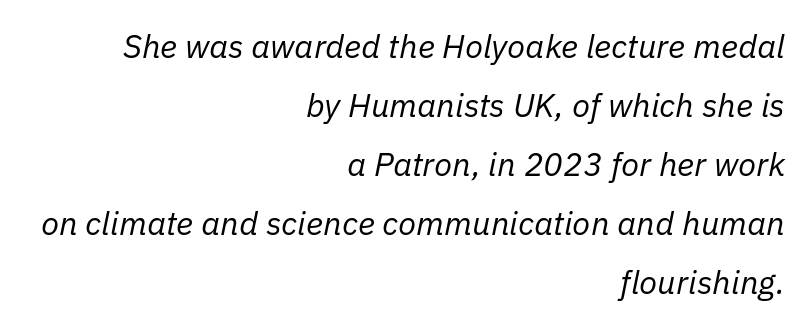
Q: Is the text bold? A: No.
Q: Is the text italic (slanted)? A: Yes, it leans right by about 11 degrees.
Q: Is the text underlined? A: No.
Q: How is the paragraph aligned? A: Right-aligned.
Q: Is the spacing between letters normal or unusually wide? A: Normal.
Q: Width (condensed, normal, or wide)? A: Normal.
Q: Stroke contrast? A: Low.
Q: x-height? A: Medium.
Q: Monospaced? A: No.
